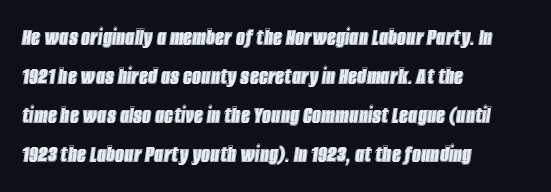
The image shows 25 px text type, italic (leaning right); set left-aligned, normal line spacing (1.56x), normal letter spacing, not underlined.
